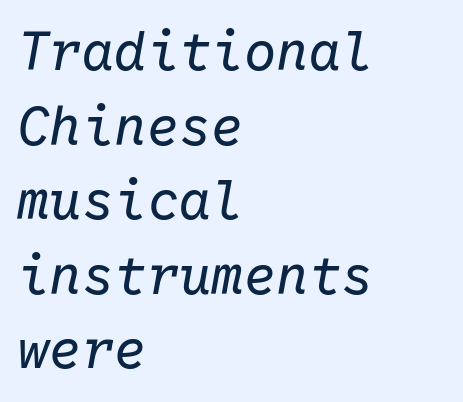
Is this a fixed-width face? Yes — each glyph sits in an identical cell. Interline gaps are of average width in this sample. The font's italic variant was chosen for this text. Default kerning and tracking; the words read as compact shapes. Underlining? Definitely not there. The paragraph shown leans on its left margin.
